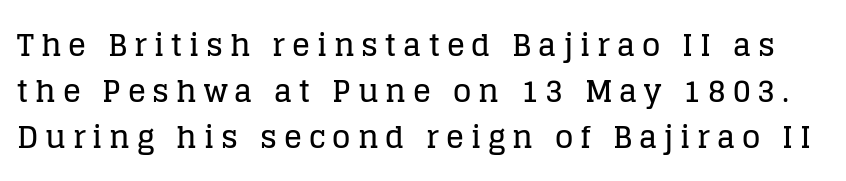
{"serif": "yes", "italic": "no", "width": "normal", "stroke_contrast": "low", "x_height": "large", "monospaced": "no", "underline": "no", "line_spacing": "normal", "line_spacing_ratio": 1.53, "letter_spacing": "wide", "letter_spacing_em": 0.23, "glyph_px": 30}
